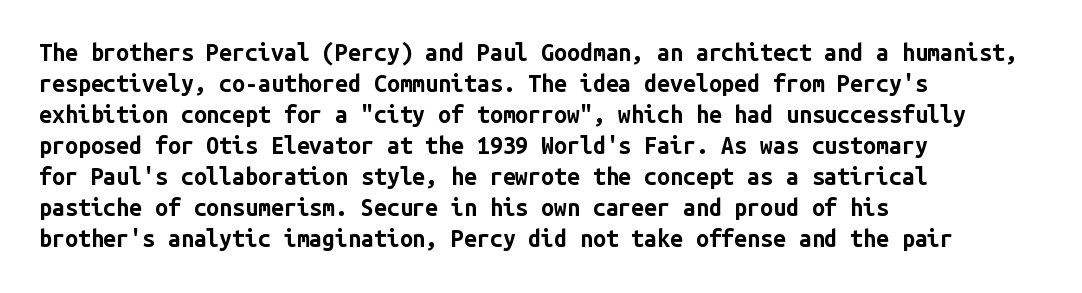
Q: Is the text bold? A: Yes.
Q: Is the text italic (slanted)? A: No, it is upright.
Q: Is the text underlined? A: No.
Q: How is the paragraph aligned? A: Left-aligned.
Q: Is the spacing between letters normal or unusually wide? A: Normal.
Q: Is the spacing between lines tight, normal or loose? A: Normal.
